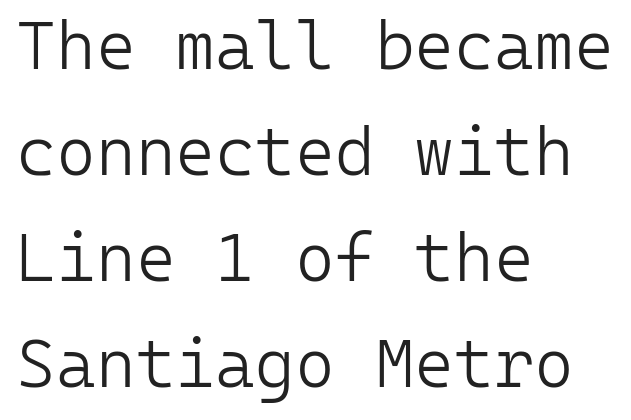
{"serif": "no", "italic": "no", "bold": "no", "weight": "light", "width": "normal", "stroke_contrast": "low", "x_height": "medium", "monospaced": "yes", "underline": "no", "align": "left", "line_spacing": "normal", "line_spacing_ratio": 1.56, "letter_spacing": "normal", "letter_spacing_em": 0.0, "glyph_px": 68}
